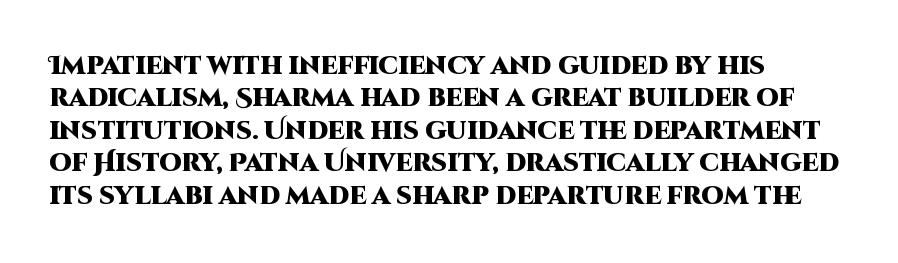
{"italic": "no", "bold": "yes", "underline": "no", "align": "left", "line_spacing": "normal", "line_spacing_ratio": 1.3, "letter_spacing": "normal", "letter_spacing_em": 0.0, "glyph_px": 25}
